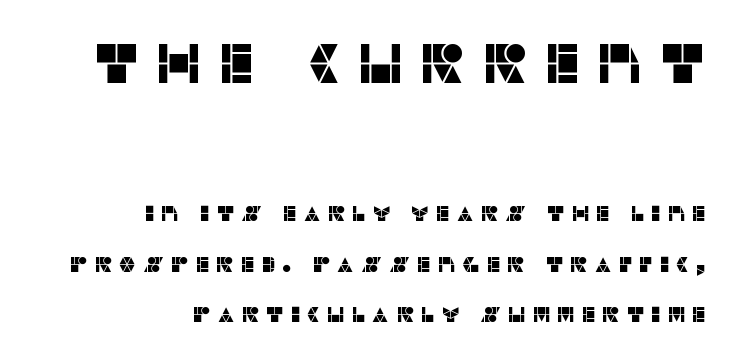
The image shows 56 px sans-serif type, upright; set right-aligned, loose line spacing (2.28x), unusually wide letter spacing (+0.27 em), not underlined; the first (top) block is 2.55x larger; low stroke contrast and a large x-height.
